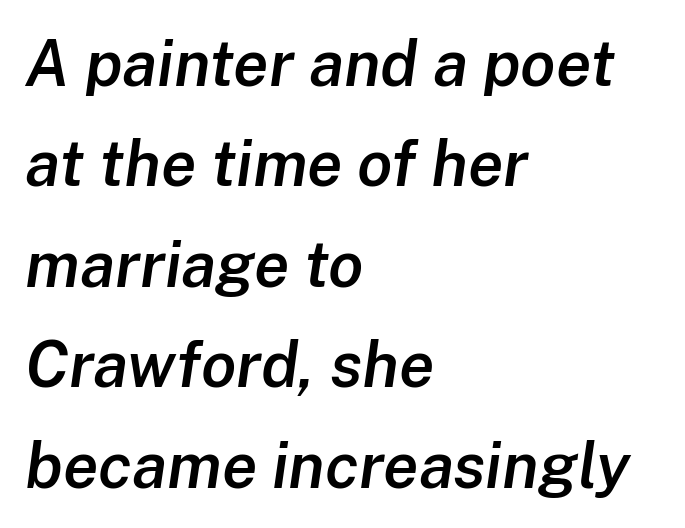
The letters advance in unequal steps, a hallmark of proportional type. Nothing unusual about the tracking: characters are spaced as the font intends. The font is running at a semibold setting, under full bold. The rag falls on the right side of this text block. Quick note: underline off.
